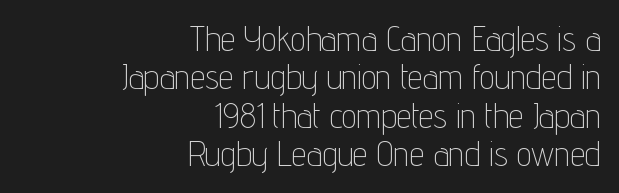
The image shows 34 px thin, condensed sans-serif type, upright; set right-aligned, tight line spacing (1.13x), normal letter spacing, not underlined; low stroke contrast and a medium x-height.
